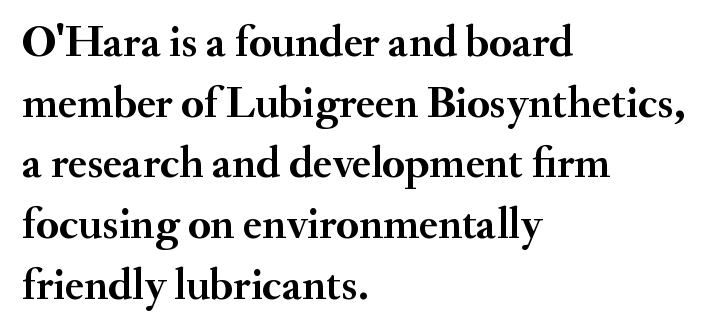
{"serif": "yes", "italic": "no", "bold": "yes", "weight": "semibold", "width": "normal", "stroke_contrast": "medium", "x_height": "small", "monospaced": "no", "underline": "no", "align": "left", "line_spacing": "normal", "line_spacing_ratio": 1.35, "letter_spacing": "normal", "letter_spacing_em": 0.0, "glyph_px": 45}
